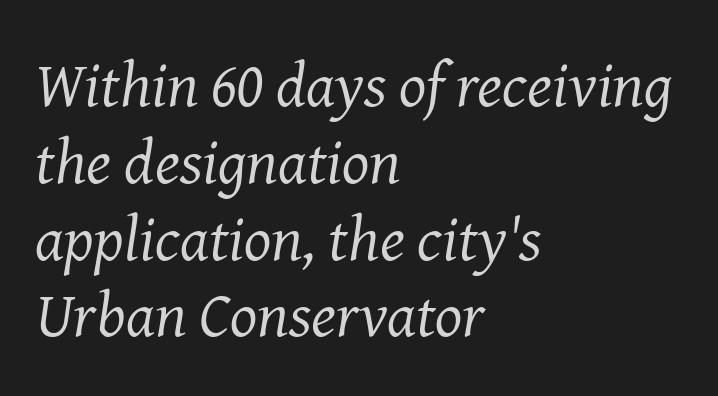
These lines are composed in type with serifs. Compared with a typical body face, this is equally light or lighter still. There's an unmistakable incline to the writing here. Line starts are locked; line ends wander. The letters sit at their default tracking, neither squeezed nor spread. Decoration check: the copy has no underline.
